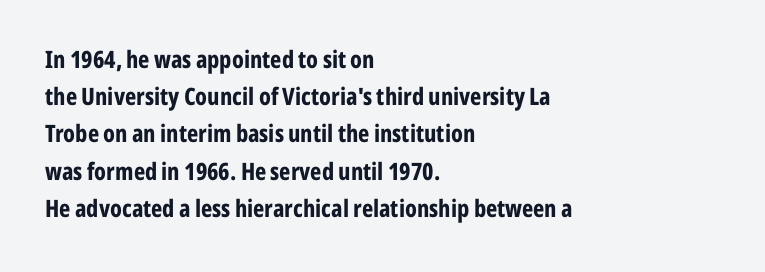
{"italic": "no", "bold": "yes", "underline": "no", "align": "left", "line_spacing": "normal", "line_spacing_ratio": 1.55, "letter_spacing": "normal", "letter_spacing_em": 0.0, "glyph_px": 24}
